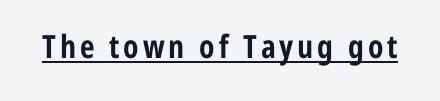
{"serif": "no", "italic": "no", "bold": "yes", "weight": "bold", "width": "condensed", "stroke_contrast": "low", "x_height": "medium", "monospaced": "no", "underline": "yes", "glyph_px": 32}
